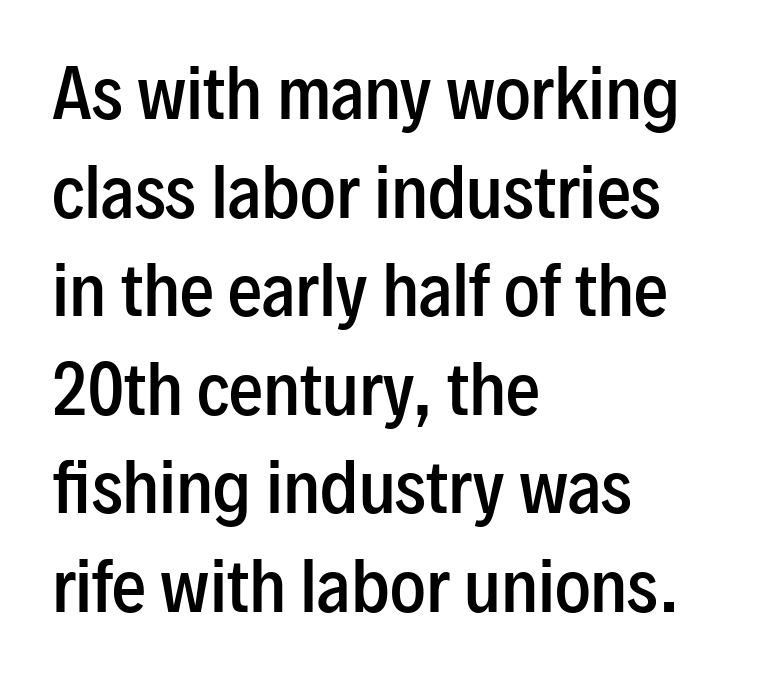
{"serif": "no", "italic": "no", "bold": "semi", "weight": "semibold", "width": "condensed", "stroke_contrast": "low", "x_height": "medium", "monospaced": "no", "underline": "no", "align": "left", "line_spacing": "normal", "line_spacing_ratio": 1.45, "letter_spacing": "normal", "letter_spacing_em": 0.0, "glyph_px": 68}
